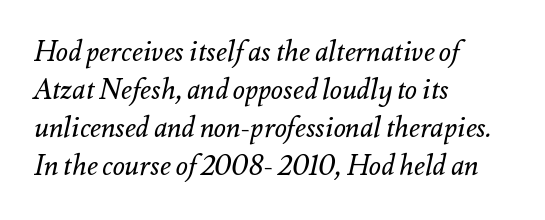
Q: Is the text bold? A: No.
Q: Is the text italic (slanted)? A: Yes, it leans right by about 12 degrees.
Q: Is the text underlined? A: No.
Q: How is the paragraph aligned? A: Left-aligned.
Q: Is the spacing between letters normal or unusually wide? A: Normal.
Q: Is the spacing between lines tight, normal or loose? A: Normal.
Q: Width (condensed, normal, or wide)? A: Normal.
Q: Stroke contrast? A: Medium.
Q: x-height? A: Small.
Q: Monospaced? A: No.
